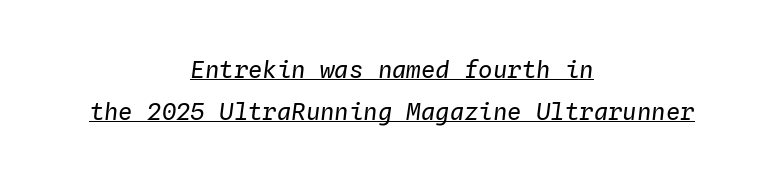
{"italic": "yes", "lean": "right", "slant_degrees": 4, "bold": "no", "underline": "yes", "align": "center", "line_spacing_ratio": 1.76, "letter_spacing": "normal", "letter_spacing_em": 0.0, "glyph_px": 24}
